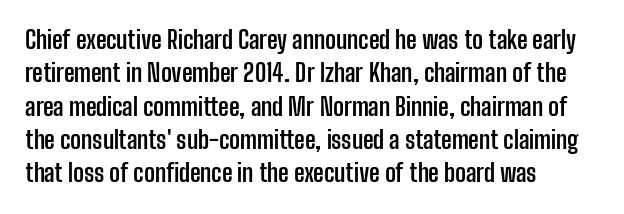
Q: Is the text bold? A: Yes.
Q: Is the text italic (slanted)? A: No, it is upright.
Q: Is the text underlined? A: No.
Q: How is the paragraph aligned? A: Left-aligned.
Q: Is the spacing between letters normal or unusually wide? A: Normal.
Q: Is the spacing between lines tight, normal or loose? A: Normal.
